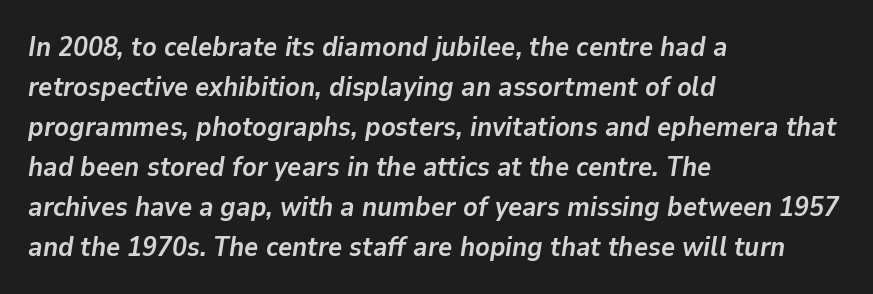
Q: Is the text bold? A: Yes.
Q: Is the text italic (slanted)? A: Yes, it leans right by about 9 degrees.
Q: Is the text underlined? A: No.
Q: How is the paragraph aligned? A: Left-aligned.
Q: Is the spacing between letters normal or unusually wide? A: Normal.
Q: Is the spacing between lines tight, normal or loose? A: Normal.
